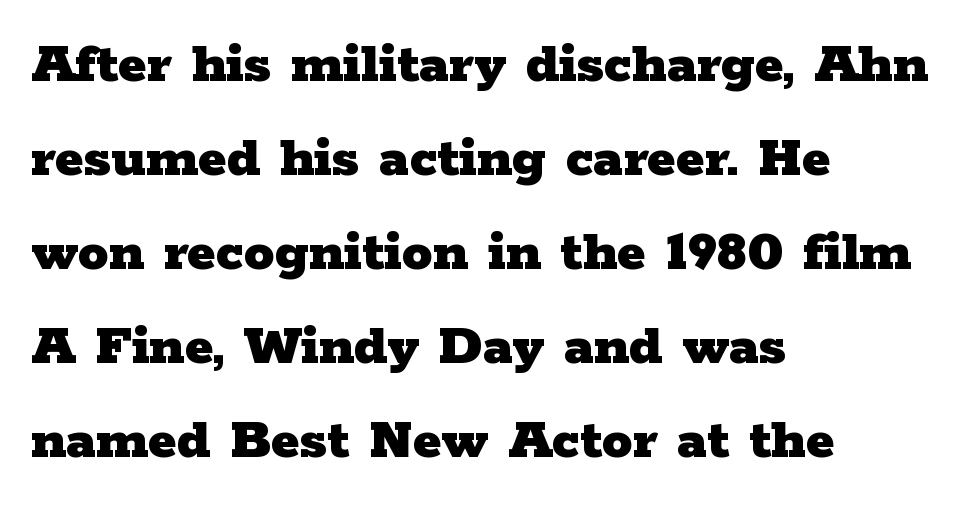
The image shows 61 px heavy, wide serif type, upright; set left-aligned, normal line spacing (1.54x), normal letter spacing, not underlined; low stroke contrast and a medium x-height.
